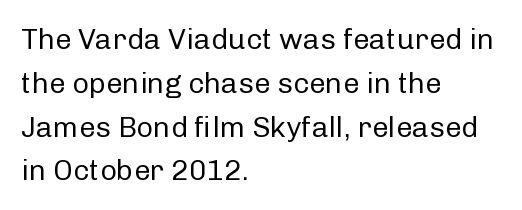
{"serif": "no", "italic": "no", "bold": "no", "weight": "regular", "width": "normal", "stroke_contrast": "low", "x_height": "medium", "monospaced": "no", "underline": "no", "align": "left", "line_spacing": "normal", "line_spacing_ratio": 1.51, "letter_spacing": "normal", "letter_spacing_em": 0.0, "glyph_px": 29}
